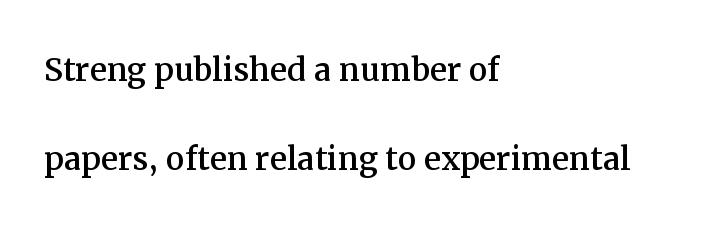
{"serif": "yes", "italic": "no", "width": "normal", "stroke_contrast": "medium", "x_height": "medium", "monospaced": "no", "underline": "no", "align": "left", "line_spacing": "loose", "line_spacing_ratio": 2.11, "letter_spacing": "normal", "letter_spacing_em": 0.0, "glyph_px": 42}
